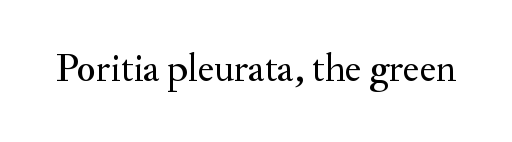
In terms of letterform style, serifs are clearly present. The letters stand upright; this is a roman face. The letters advance in unequal steps, a hallmark of proportional type. A bare baseline throughout the passage. The face used here is rendered with its standard letterfit.
